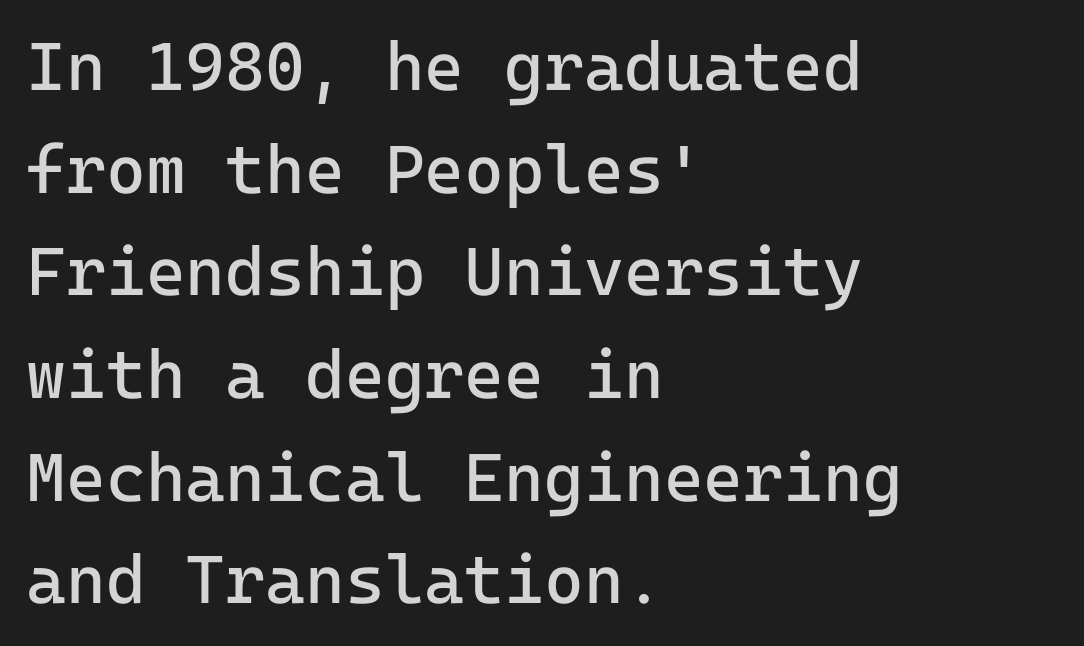
A typesetter would call this leading conventional body-copy spacing. Only glyphs here, with clear space below each row. No chunkiness to these letters — they're not bold. Tall strokes in this sample are plumb rather than angled. Nobody touched the tracking dial on this one. The text block is weighted toward the left margin, trailing off unevenly rightward.
